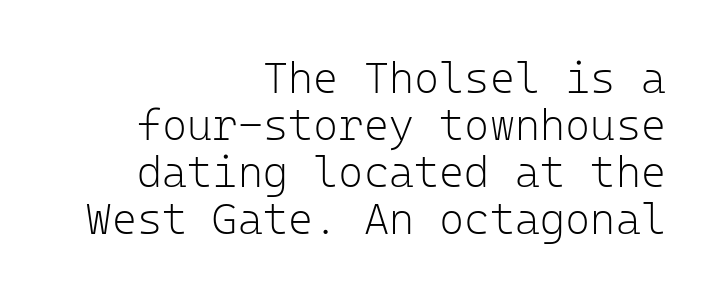
The lettering stays uniformly vertical, giving the passage a roman look. Serifs: no, the terminals of the letterforms are clean. Vertical stems look standard width or narrower in stroke. Reading down the column, the eye jumps only a short way to each next line.
